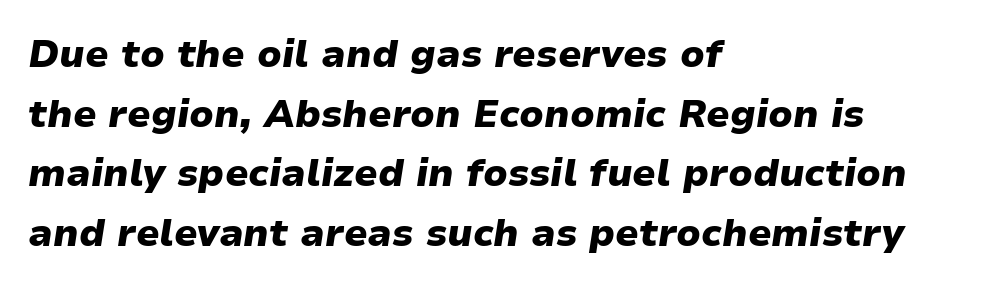
The gap between lines stays unmarked. These lines are set flush left with a ragged right edge. The strokes are fattened all the way to bold. Nobody touched the tracking dial on this one. How would I describe the line gaps? Plain and ordinary. Quick note: italic.
